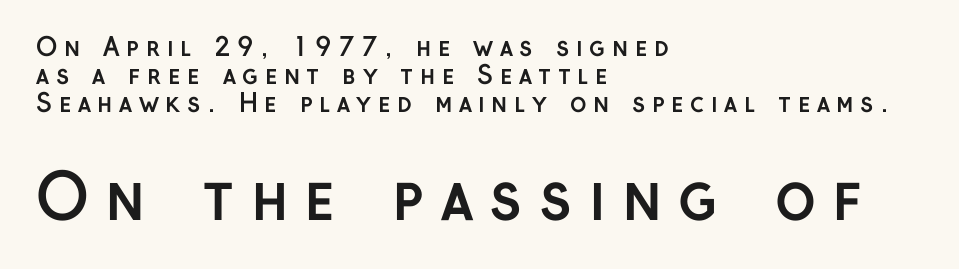
In terms of leading, this rendering errs on the cramped side. You could only call the tracking loose — the letters float apart. Emphasis by weight is at full strength: bold. The letters advance in unequal steps, a hallmark of proportional type. The typesetter chose a ragged-right arrangement here. Stroke terminals: plain, sans-serif.
